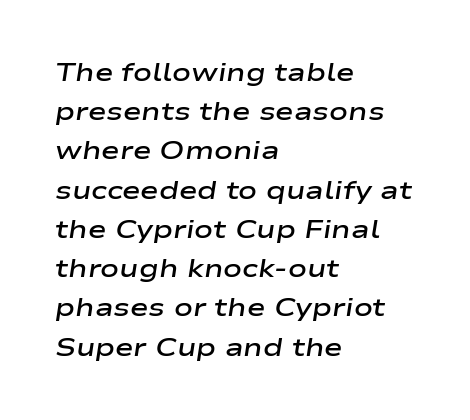
Q: Is the text bold? A: Semi-bold.
Q: Is the text italic (slanted)? A: Yes, it leans right by about 9 degrees.
Q: Is the text underlined? A: No.
Q: How is the paragraph aligned? A: Left-aligned.
Q: Is the spacing between letters normal or unusually wide? A: Normal.
Q: Is the spacing between lines tight, normal or loose? A: Normal.
